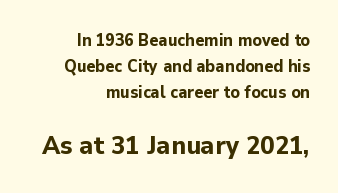
Q: Is the text bold? A: Yes.
Q: Is the text italic (slanted)? A: No, it is upright.
Q: Is the text underlined? A: No.
Q: How is the paragraph aligned? A: Right-aligned.
Q: Is the spacing between letters normal or unusually wide? A: Normal.
Q: Is the spacing between lines tight, normal or loose? A: Normal.
Q: Which block of text is set in a larger size, the first (top) or the second (bottom)? A: The second (bottom) one.
